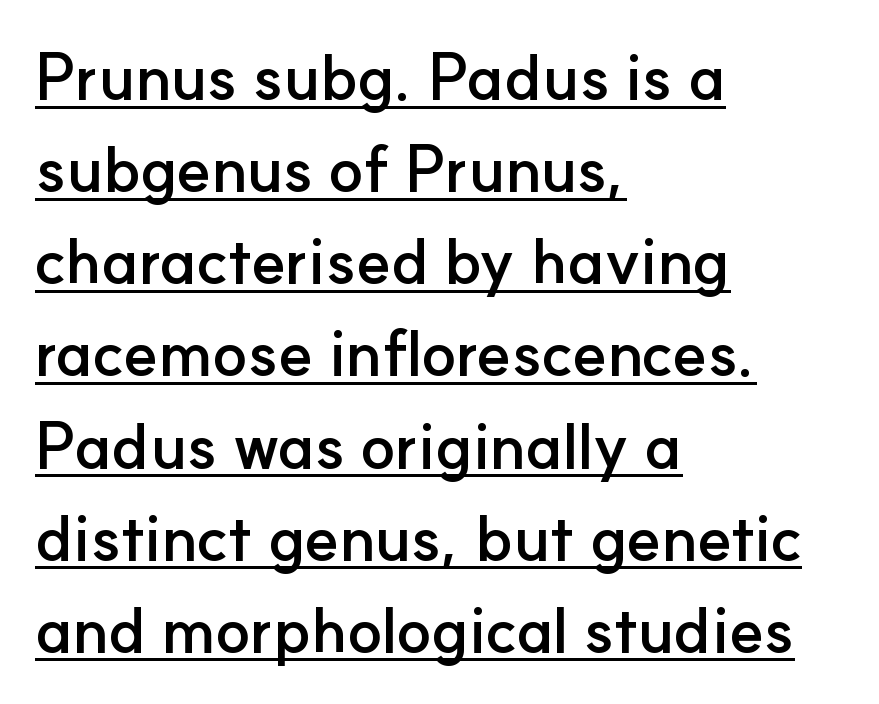
{"serif": "no", "italic": "no", "bold": "yes", "weight": "semibold", "width": "normal", "stroke_contrast": "low", "x_height": "small", "monospaced": "no", "underline": "yes", "align": "left", "line_spacing": "normal", "line_spacing_ratio": 1.44, "letter_spacing": "normal", "letter_spacing_em": 0.0, "glyph_px": 64}
